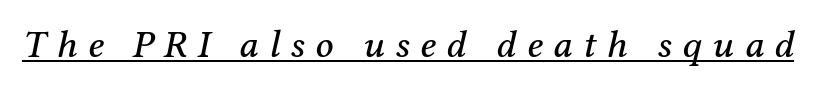
{"serif": "yes", "italic": "yes", "lean": "right", "slant_degrees": 12, "width": "normal", "stroke_contrast": "medium", "x_height": "medium", "monospaced": "no", "underline": "yes", "letter_spacing": "wide", "letter_spacing_em": 0.27, "glyph_px": 39}
